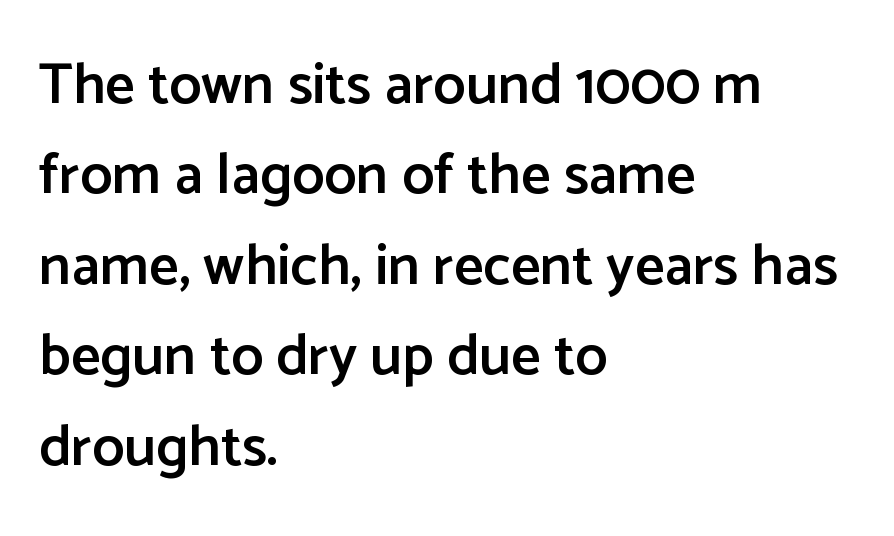
The image shows 58 px semibold sans-serif type, upright; set left-aligned, normal line spacing (1.56x), normal letter spacing, not underlined; low stroke contrast and a medium x-height.
